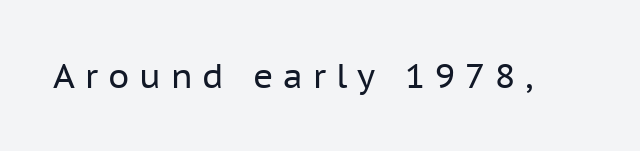
Q: Is the text bold? A: No.
Q: Is the text italic (slanted)? A: No, it is upright.
Q: Is the typeface a serif or a sans-serif typeface? A: Sans-serif.
Q: Is the text underlined? A: No.
Q: Is the spacing between letters normal or unusually wide? A: Unusually wide.
Q: Width (condensed, normal, or wide)? A: Normal.
Q: Stroke contrast? A: Low.
Q: x-height? A: Medium.
Q: Monospaced? A: No.
